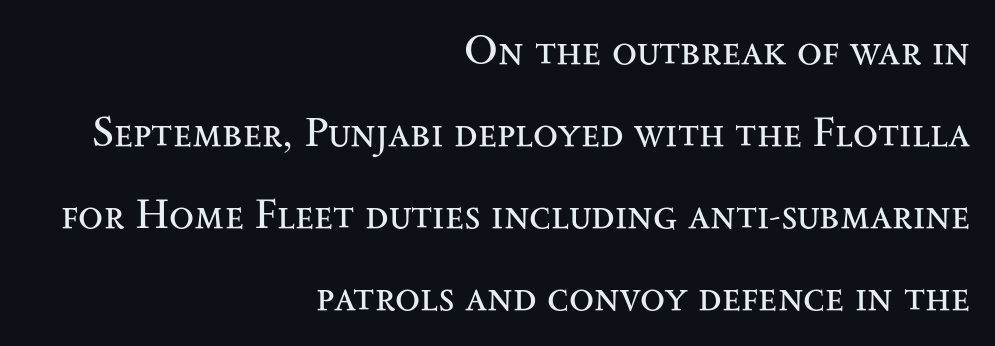
{"serif": "yes", "italic": "no", "bold": "no", "weight": "regular", "width": "wide", "stroke_contrast": "medium", "x_height": "small", "monospaced": "no", "underline": "no", "align": "right", "line_spacing": "loose", "line_spacing_ratio": 2.0, "letter_spacing": "normal", "letter_spacing_em": 0.0, "glyph_px": 41}
